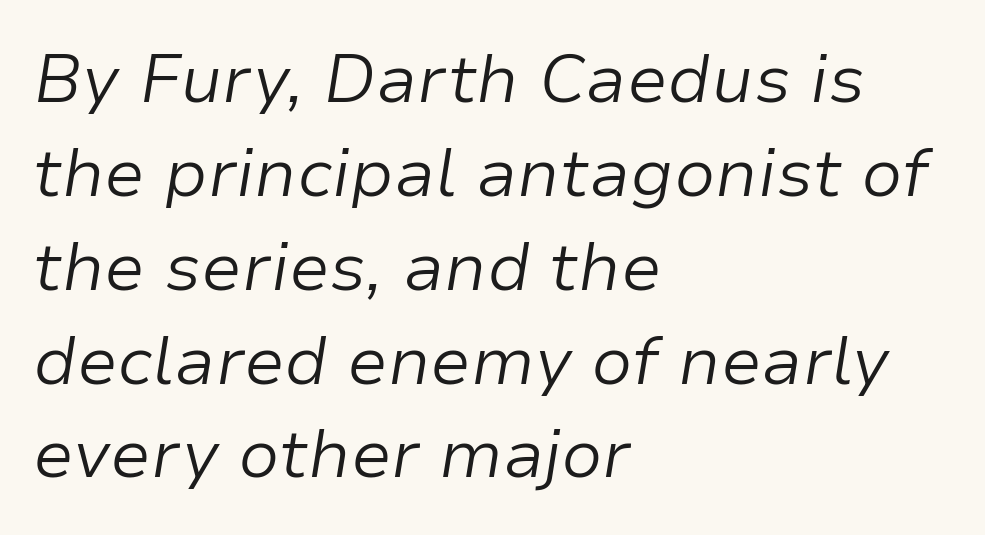
{"italic": "yes", "lean": "right", "slant_degrees": 9, "bold": "no", "weight": "light", "width": "normal", "stroke_contrast": "low", "x_height": "medium", "monospaced": "no", "underline": "no", "align": "left", "line_spacing": "normal", "line_spacing_ratio": 1.38, "letter_spacing": "normal", "letter_spacing_em": 0.0, "glyph_px": 68}
